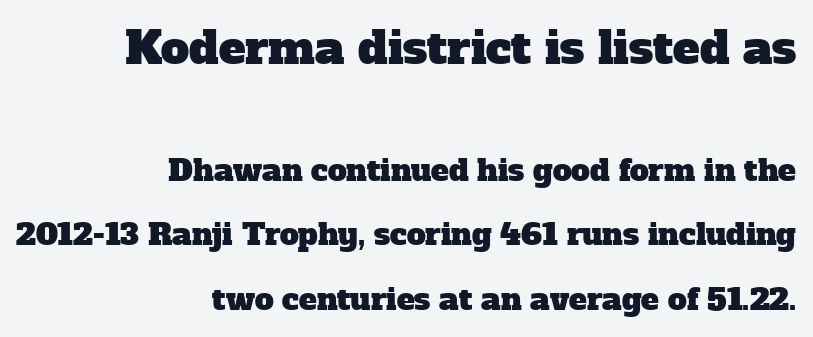
The image shows 45 px serif type; set right-aligned, loose line spacing (2.14x), normal letter spacing, not underlined; the first (top) block is 1.5x larger; low stroke contrast and a medium x-height.
